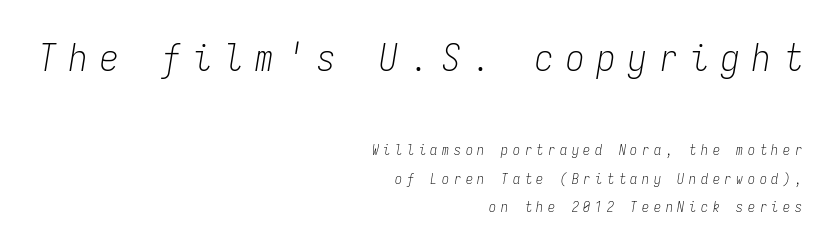
{"italic": "yes", "lean": "right", "slant_degrees": 9, "bold": "no", "weight": "light", "width": "condensed", "stroke_contrast": "low", "x_height": "medium", "monospaced": "yes", "underline": "no", "align": "right", "line_spacing": "loose", "line_spacing_ratio": 2.06, "letter_spacing": "wide", "letter_spacing_em": 0.34, "larger_block": "first", "size_ratio": 2.64, "glyph_px": 37}
